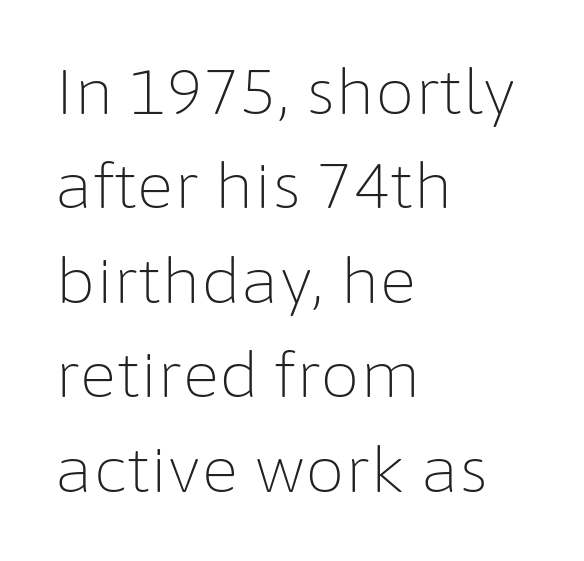
{"serif": "no", "italic": "no", "bold": "no", "weight": "light", "width": "normal", "stroke_contrast": "low", "x_height": "medium", "monospaced": "no", "underline": "no", "align": "left", "line_spacing": "normal", "line_spacing_ratio": 1.5, "letter_spacing": "normal", "letter_spacing_em": 0.0, "glyph_px": 63}
